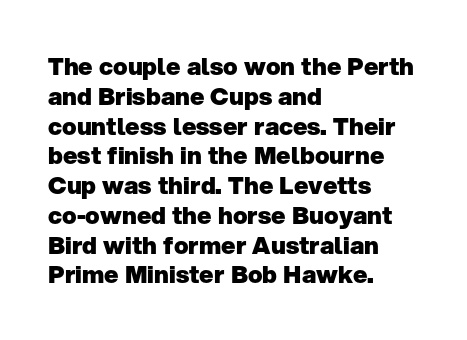
Every character sits straight up, as roman type does. This rendering uses left alignment, leaving the right contour irregular. Letters rest on an invisible, unmarked baseline. The passage shown has conventional tracking throughout. Pretty heavy lettering here — definitely bold.
